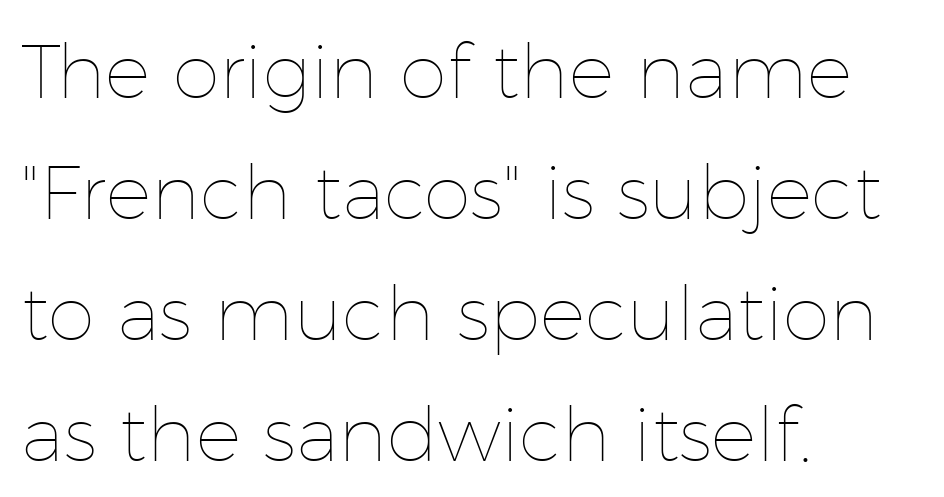
{"italic": "no", "bold": "no", "weight": "thin", "width": "normal", "stroke_contrast": "low", "x_height": "medium", "monospaced": "no", "underline": "no", "align": "left", "line_spacing": "normal", "line_spacing_ratio": 1.59, "letter_spacing": "normal", "letter_spacing_em": 0.0, "glyph_px": 76}
